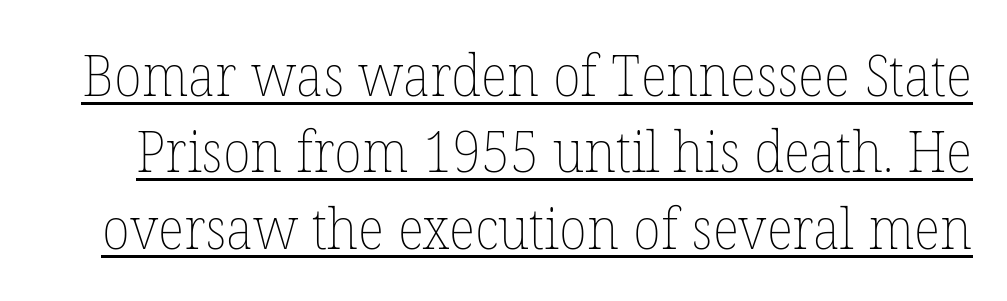
Q: Is the text bold? A: No.
Q: Is the text italic (slanted)? A: No, it is upright.
Q: Is the text underlined? A: Yes.
Q: Is the spacing between letters normal or unusually wide? A: Normal.
Q: Is the spacing between lines tight, normal or loose? A: Normal.
Q: Width (condensed, normal, or wide)? A: Normal.
Q: Stroke contrast? A: Low.
Q: x-height? A: Medium.
Q: Monospaced? A: No.
